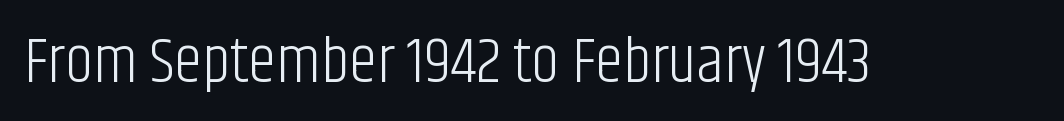
Q: Is the text bold? A: No.
Q: Is the text italic (slanted)? A: No, it is upright.
Q: Is the typeface a serif or a sans-serif typeface? A: Sans-serif.
Q: Is the text underlined? A: No.
Q: Is the spacing between letters normal or unusually wide? A: Normal.
Q: Width (condensed, normal, or wide)? A: Condensed.
Q: Stroke contrast? A: Low.
Q: x-height? A: Large.
Q: Monospaced? A: No.
